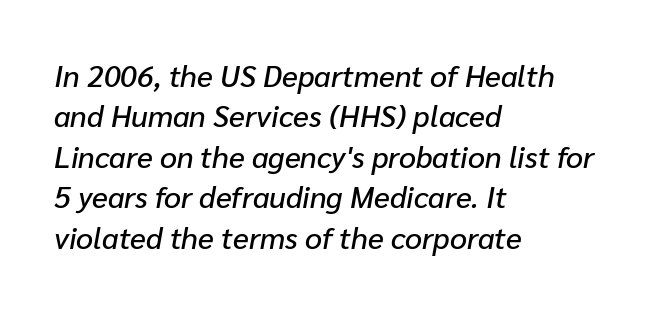
{"italic": "yes", "lean": "right", "slant_degrees": 10, "width": "normal", "stroke_contrast": "low", "x_height": "medium", "monospaced": "no", "underline": "no", "align": "left", "line_spacing": "normal", "line_spacing_ratio": 1.35, "letter_spacing": "normal", "letter_spacing_em": 0.0, "glyph_px": 30}
